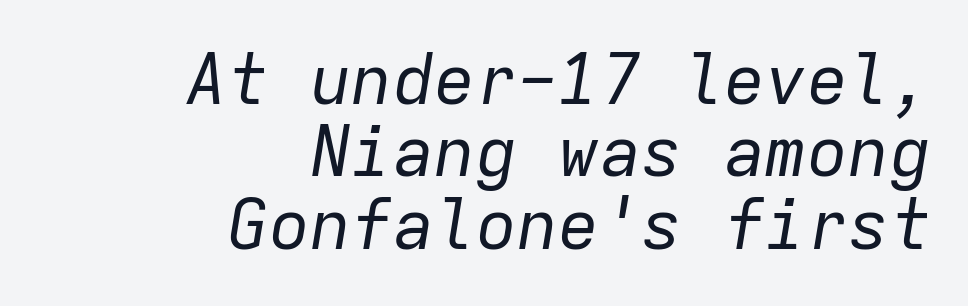
Beneath every word, the page is bare. How are the letters spaced? Ordinarily, with no added tracking. A typesetter would call this monospace, since all characters share one set width. Visually the block forms a straight wall on the right and a jagged coastline on the left.
